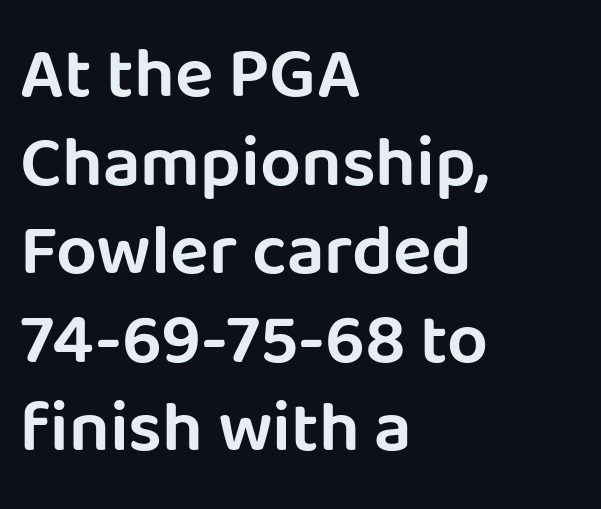
{"serif": "no", "italic": "no", "width": "normal", "stroke_contrast": "low", "x_height": "large", "monospaced": "no", "underline": "no", "align": "left", "line_spacing_ratio": 1.23, "letter_spacing": "normal", "letter_spacing_em": 0.0, "glyph_px": 72}
